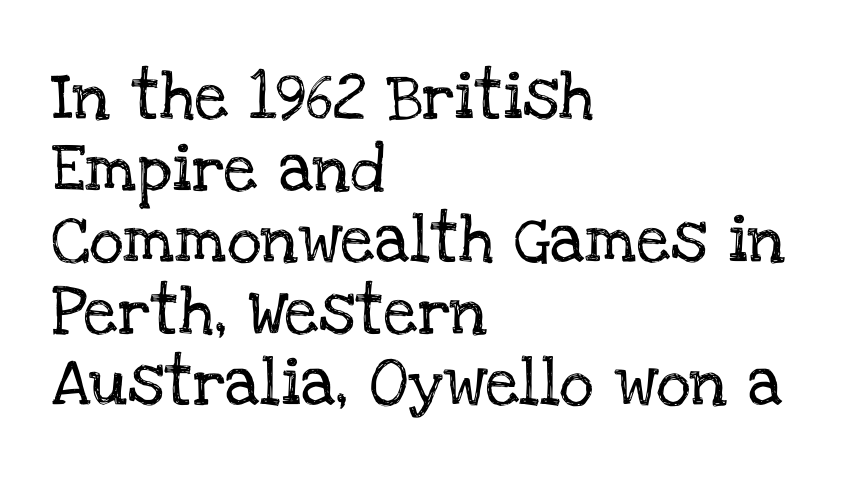
{"serif": "yes", "italic": "no", "width": "normal", "stroke_contrast": "low", "x_height": "large", "monospaced": "no", "underline": "no", "align": "left", "line_spacing": "normal", "line_spacing_ratio": 1.49, "letter_spacing": "normal", "letter_spacing_em": 0.0, "glyph_px": 48}
